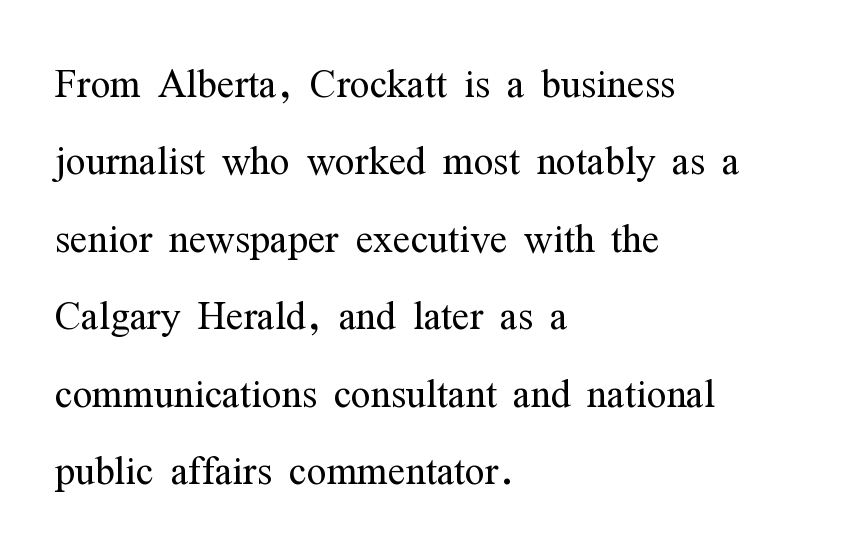
{"serif": "yes", "italic": "no", "bold": "no", "weight": "light", "width": "condensed", "stroke_contrast": "medium", "x_height": "medium", "monospaced": "no", "underline": "no", "align": "left", "line_spacing": "normal", "line_spacing_ratio": 1.49, "letter_spacing": "normal", "letter_spacing_em": 0.0, "glyph_px": 52}
